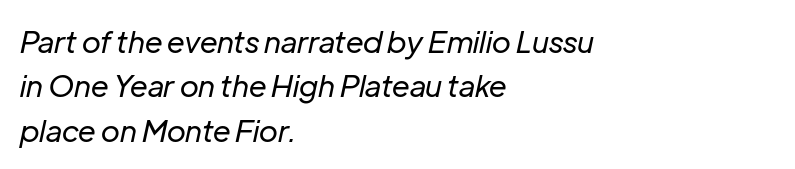
Honestly, the row spacing looks completely unremarkable. Nobody touched the tracking dial on this one. These glyphs show unthickened strokes, regular width or finer. A typesetter would call this proportional, since set widths differ per character.
